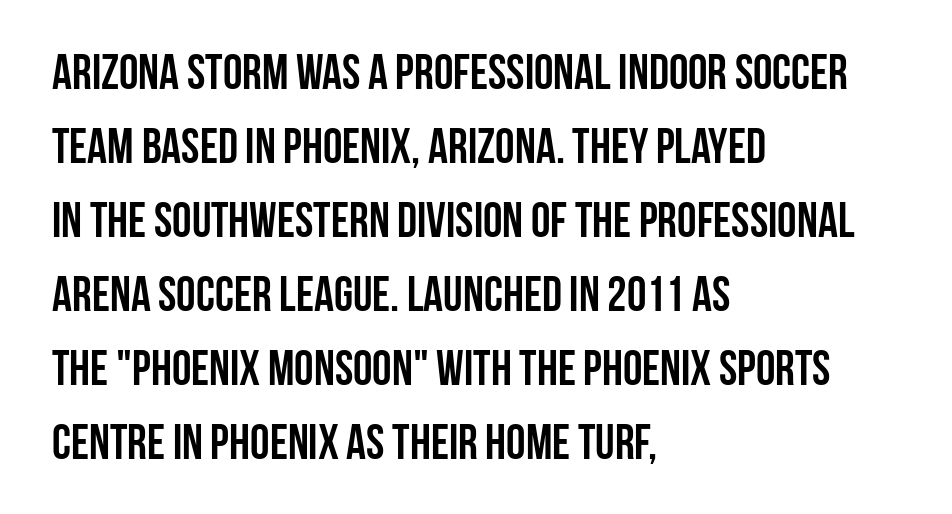
The image shows 49 px semibold, condensed sans-serif type, upright; set left-aligned, normal line spacing (1.51x), normal letter spacing, not underlined; low stroke contrast and a large x-height.
